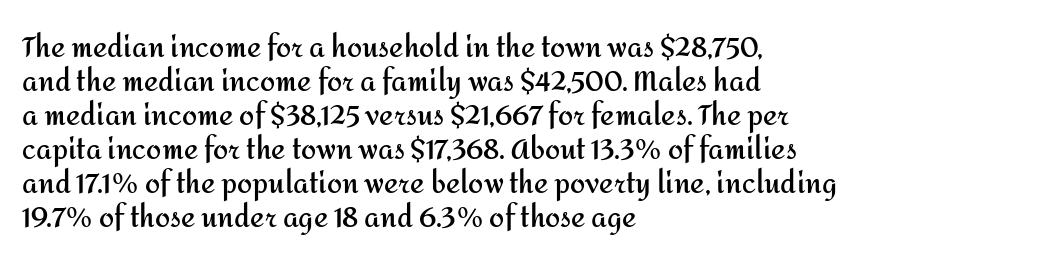
The image shows 27 px bold type, upright; set left-aligned, normal line spacing (1.26x), normal letter spacing, not underlined.
